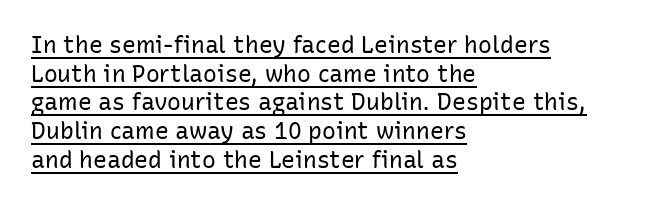
Q: Is the text bold? A: No.
Q: Is the text italic (slanted)? A: No, it is upright.
Q: Is the text underlined? A: Yes.
Q: How is the paragraph aligned? A: Left-aligned.
Q: Is the spacing between letters normal or unusually wide? A: Normal.
Q: Is the spacing between lines tight, normal or loose? A: Normal.
